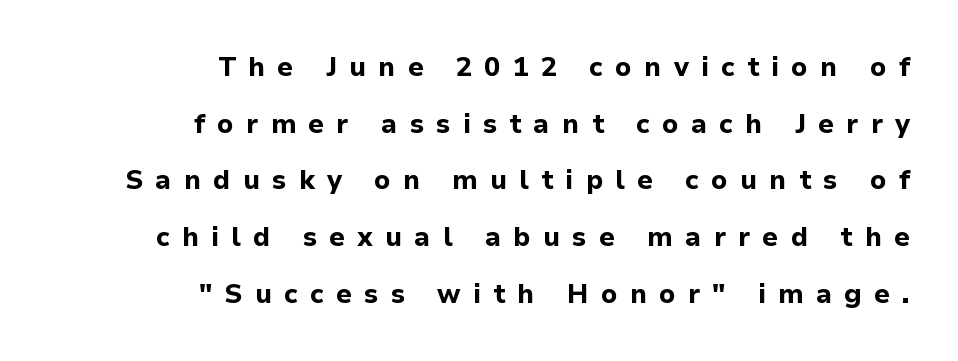
The image shows 27 px bold type, upright; set right-aligned, loose line spacing (2.1x), unusually wide letter spacing (+0.45 em), not underlined.
